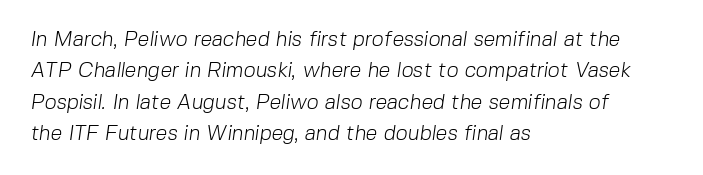
The image shows 21 px text type; set left-aligned, normal line spacing (1.49x), normal letter spacing, not underlined.
